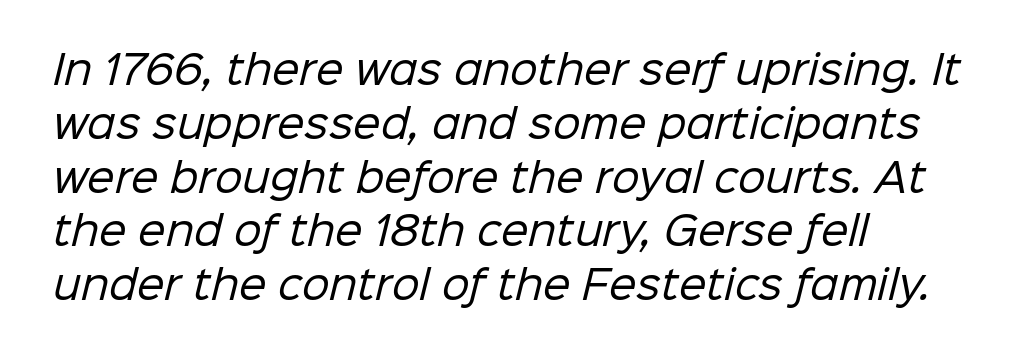
Letter spacing: default. The font sits on the lighter half of the weight spectrum, regular included. Descender tails drop into unmarked territory. These lines are composed in type without serifs. Layout note: lines flush left. Line spacing here is normal.
